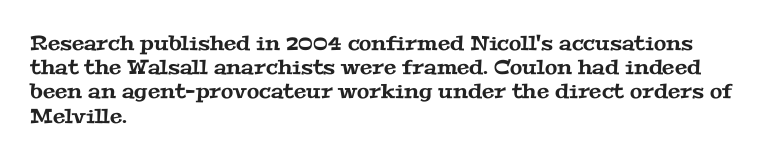
The image shows 20 px text type; set left-aligned, line spacing 1.21x, normal letter spacing, not underlined.
